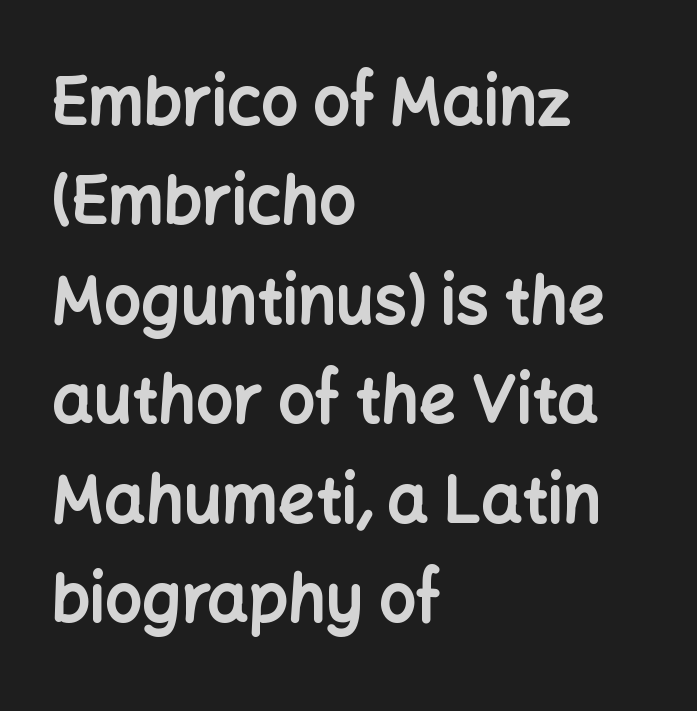
Q: Is the text bold? A: Yes.
Q: Is the text italic (slanted)? A: No, it is upright.
Q: Is the typeface a serif or a sans-serif typeface? A: Sans-serif.
Q: Is the text underlined? A: No.
Q: How is the paragraph aligned? A: Left-aligned.
Q: Is the spacing between letters normal or unusually wide? A: Normal.
Q: Is the spacing between lines tight, normal or loose? A: Normal.
Q: Width (condensed, normal, or wide)? A: Normal.
Q: Stroke contrast? A: Low.
Q: x-height? A: Medium.
Q: Monospaced? A: No.
